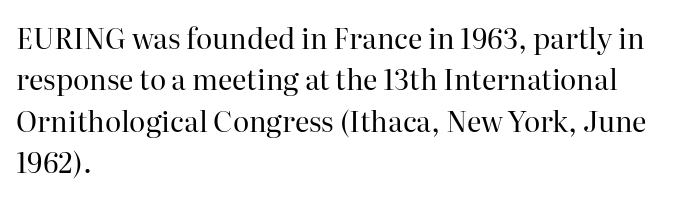
Q: Is the text bold? A: No.
Q: Is the text italic (slanted)? A: No, it is upright.
Q: Is the typeface a serif or a sans-serif typeface? A: Serif.
Q: Is the text underlined? A: No.
Q: How is the paragraph aligned? A: Left-aligned.
Q: Is the spacing between letters normal or unusually wide? A: Normal.
Q: Is the spacing between lines tight, normal or loose? A: Normal.
Q: Width (condensed, normal, or wide)? A: Normal.
Q: Stroke contrast? A: High.
Q: x-height? A: Medium.
Q: Monospaced? A: No.
